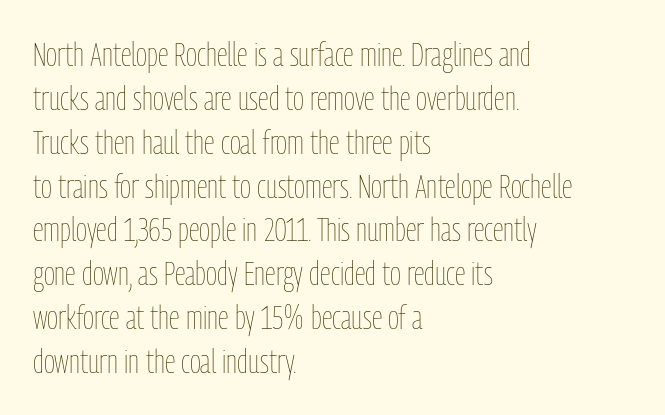
Q: Is the text bold? A: No.
Q: Is the text italic (slanted)? A: No, it is upright.
Q: Is the text underlined? A: No.
Q: How is the paragraph aligned? A: Left-aligned.
Q: Is the spacing between letters normal or unusually wide? A: Normal.
Q: Is the spacing between lines tight, normal or loose? A: Normal.
Q: Width (condensed, normal, or wide)? A: Condensed.
Q: Stroke contrast? A: Low.
Q: x-height? A: Medium.
Q: Monospaced? A: No.
